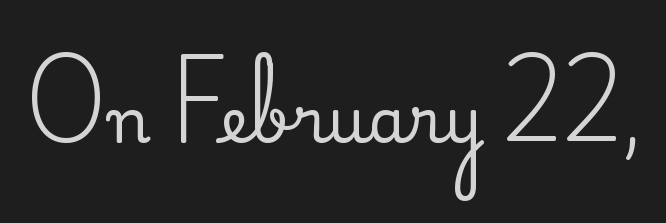
The image shows 61 px serif type, upright; set normal letter spacing, not underlined; medium stroke contrast and a small x-height.
